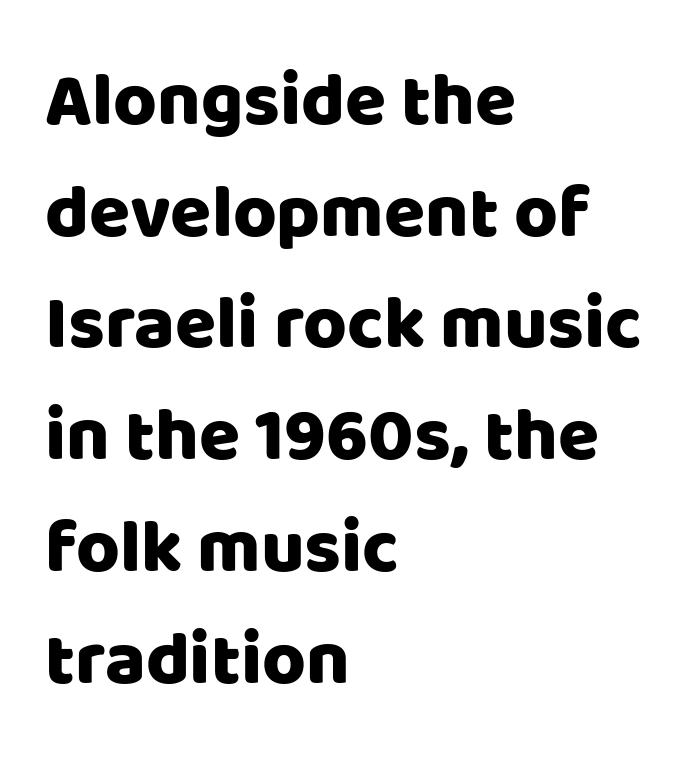
The leading is moderate, giving the passage an even texture. Each word holds together tightly as a unit, with standard inter-letter gaps. Descenders hang freely into open space. Here the designer chose a conventional face with non-uniform glyph widths.
